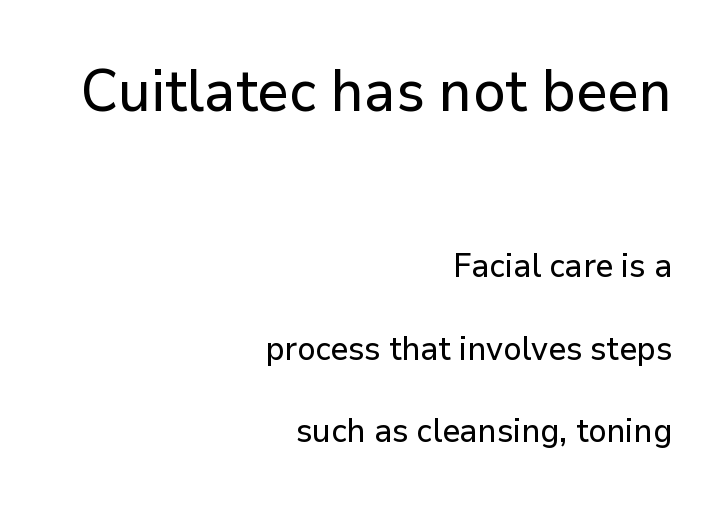
{"serif": "no", "italic": "no", "width": "normal", "stroke_contrast": "low", "x_height": "medium", "monospaced": "no", "underline": "no", "align": "right", "line_spacing": "loose", "line_spacing_ratio": 2.5, "letter_spacing": "normal", "letter_spacing_em": 0.0, "larger_block": "first", "size_ratio": 1.76, "glyph_px": 58}
